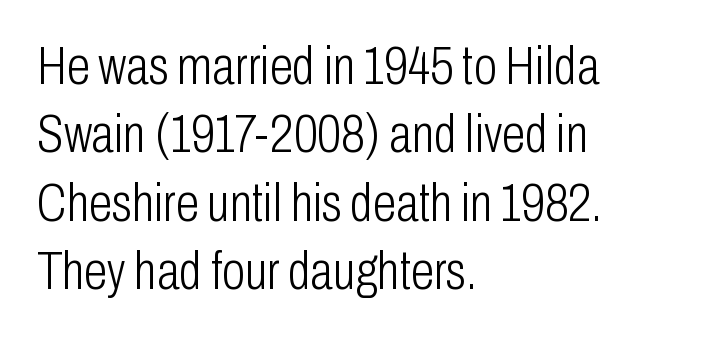
The image shows 53 px light, condensed sans-serif type, upright; set left-aligned, normal line spacing (1.29x), normal letter spacing, not underlined; low stroke contrast and a medium x-height.
